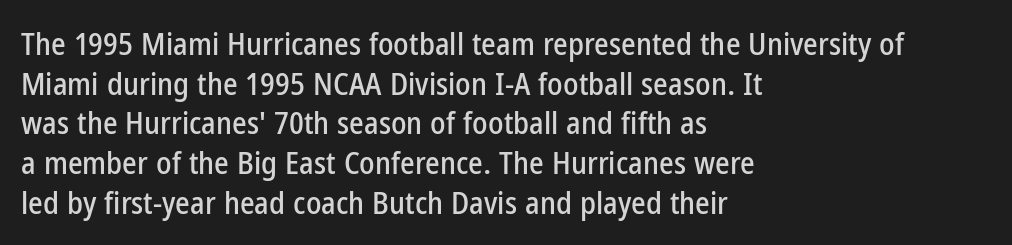
{"serif": "no", "italic": "no", "width": "condensed", "stroke_contrast": "low", "x_height": "medium", "monospaced": "no", "underline": "no", "align": "left", "line_spacing": "normal", "line_spacing_ratio": 1.28, "letter_spacing": "normal", "letter_spacing_em": 0.0, "glyph_px": 31}
